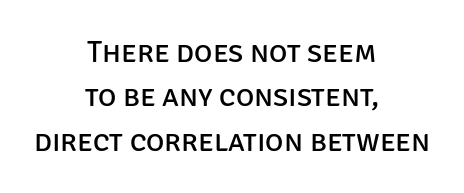
The image shows 31 px regular-weight sans-serif type, upright; set centered, normal line spacing (1.43x), normal letter spacing, not underlined; low stroke contrast and a large x-height.
